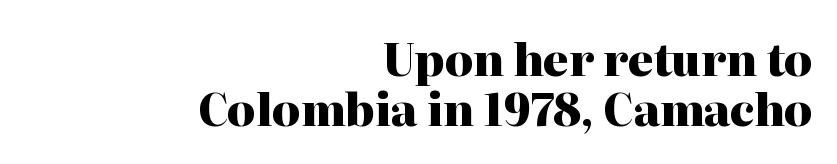
Line endings align vertically; line beginnings do not. Honestly, there is no underline to notice here at all. A dark, heavy texture on the line: the type is bold. The typeface chosen for these lines features serifs. The face used here is proportionally spaced, like ordinary book or web type. The space between consecutive lines is stingy.
